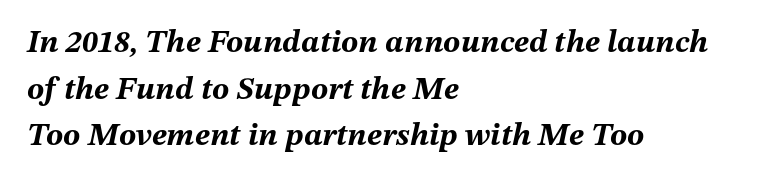
{"italic": "yes", "lean": "right", "slant_degrees": 12, "bold": "yes", "weight": "bold", "width": "normal", "stroke_contrast": "medium", "x_height": "medium", "monospaced": "no", "underline": "no", "align": "left", "line_spacing": "normal", "line_spacing_ratio": 1.46, "letter_spacing": "normal", "letter_spacing_em": 0.0, "glyph_px": 32}
